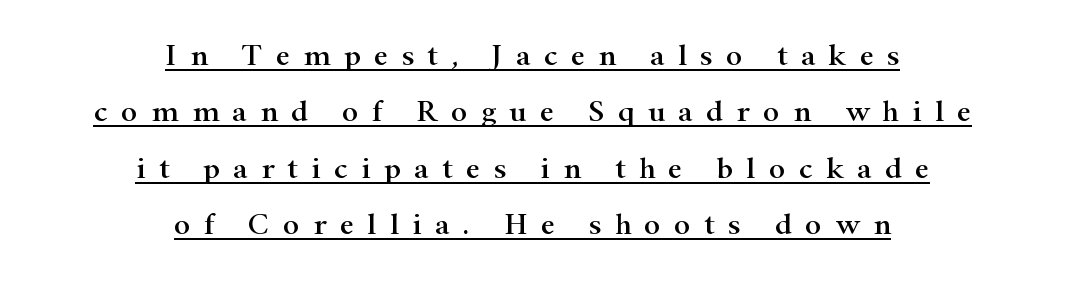
The image shows 31 px wide serif type, upright; set centered, line spacing 1.82x, unusually wide letter spacing (+0.43 em), underlined; high stroke contrast and a small x-height.
